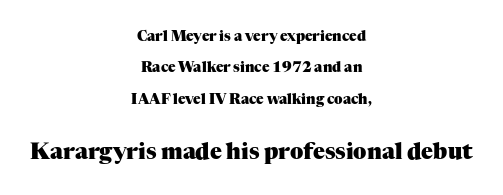
Every stem runs plumb, perpendicular to the baseline. Rule under the text: the space is simply empty. The passage shown begins with its smaller block and ends with its larger one. Does the copy run flush right? No — it is centered line by line. Each glyph is drawn with heavy, bold strokes. In terms of leading, this rendering errs on the spacious side.
